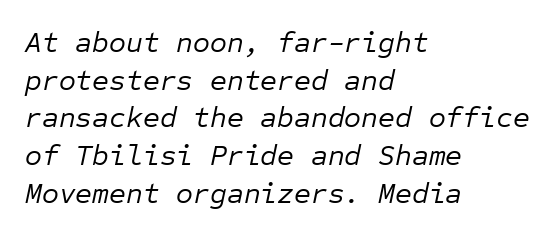
{"italic": "yes", "lean": "right", "slant_degrees": 12, "bold": "no", "weight": "regular", "width": "normal", "stroke_contrast": "low", "x_height": "medium", "monospaced": "yes", "underline": "no", "align": "left", "line_spacing": "normal", "line_spacing_ratio": 1.3, "letter_spacing": "normal", "letter_spacing_em": 0.0, "glyph_px": 29}
